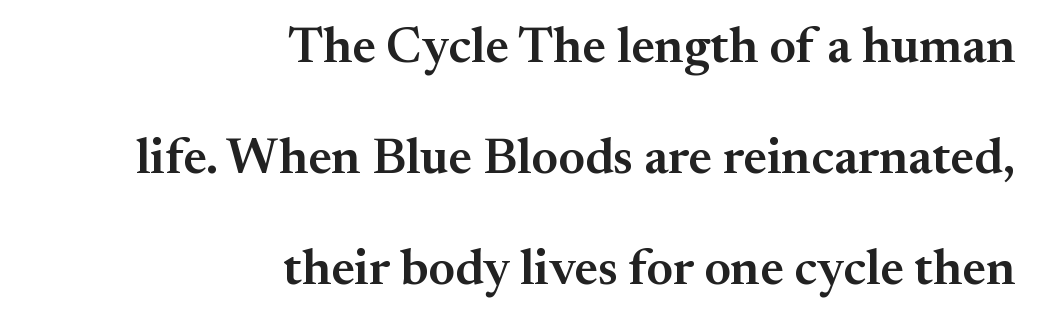
The image shows 51 px semibold serif type, upright; set right-aligned, loose line spacing (2.18x), normal letter spacing, not underlined; medium stroke contrast and a small x-height.
